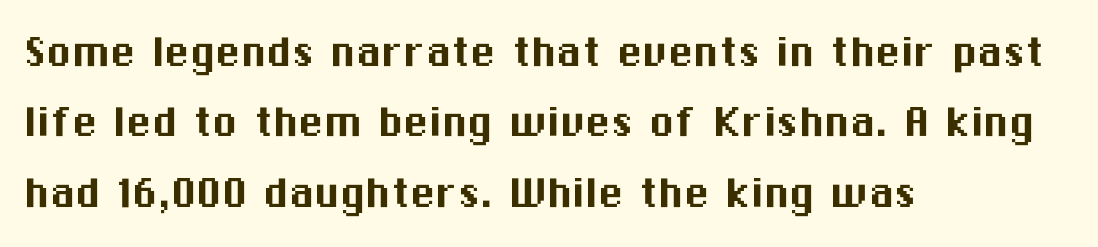
Nope, no serifs anywhere on these letters. A bare baseline throughout the passage. Spacing verdict: proportional, widths tailored to each character. Italic: no, the glyphs are upright roman. In CSS terms this would be text-align: left. There is no visible air inserted between adjacent glyphs.
